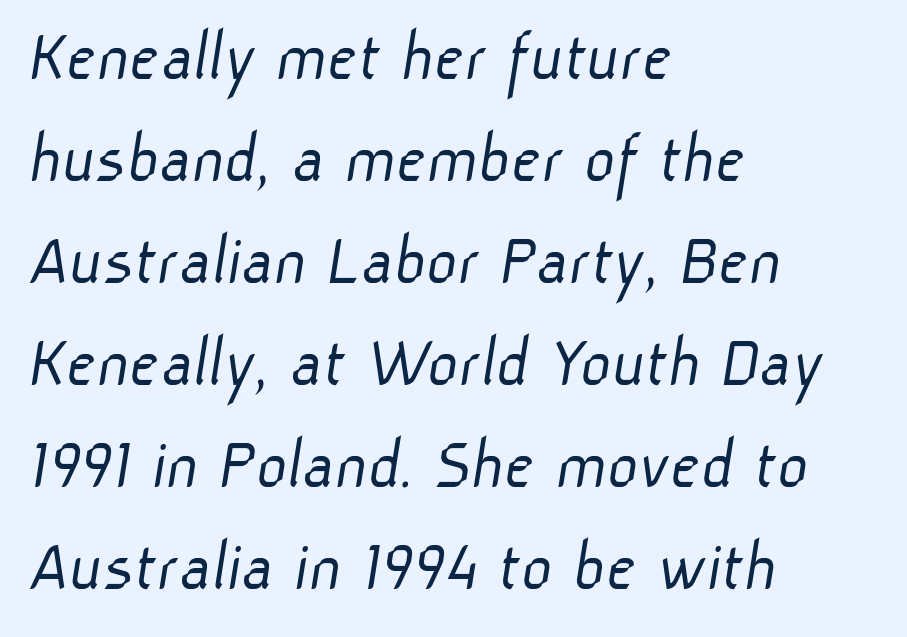
{"serif": "no", "bold": "no", "weight": "light", "width": "normal", "stroke_contrast": "low", "x_height": "medium", "monospaced": "no", "underline": "no", "align": "left", "line_spacing": "normal", "line_spacing_ratio": 1.36, "letter_spacing": "normal", "letter_spacing_em": 0.0, "glyph_px": 75}
